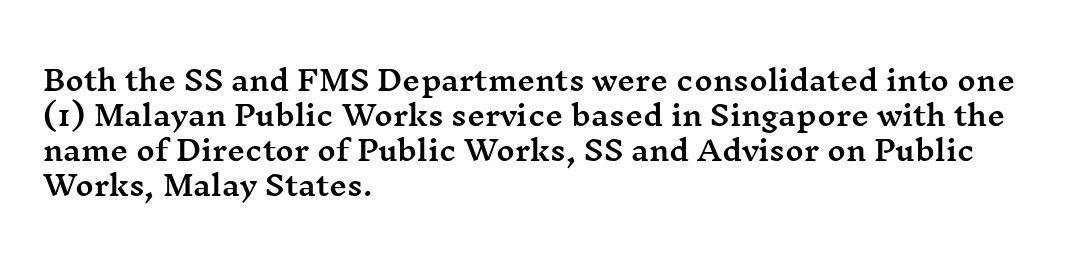
This sample uses an upright cut, with every glyph sitting square on the baseline. Nobody drew a line under any word here. You could not count columns in this text — the font is proportionally spaced. Evenly set lines give the paragraph a standard silhouette. You can tell from the footed stems that serif type was used. Inter-character spacing is left at the font's built-in metrics.
